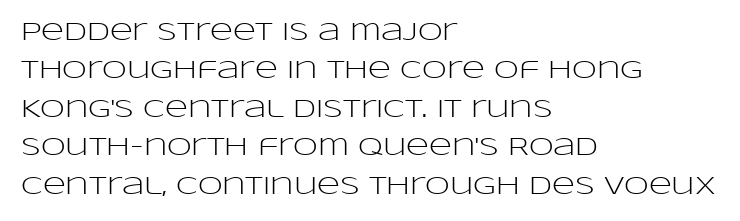
This sample uses an upright cut, with every glyph sitting square on the baseline. The string is rendered with underlining switched off. Tracking value appears to be zero — textbook default spacing. The lines in this sample share a left origin and differ only in where they stop. Vertical spacing — default.
